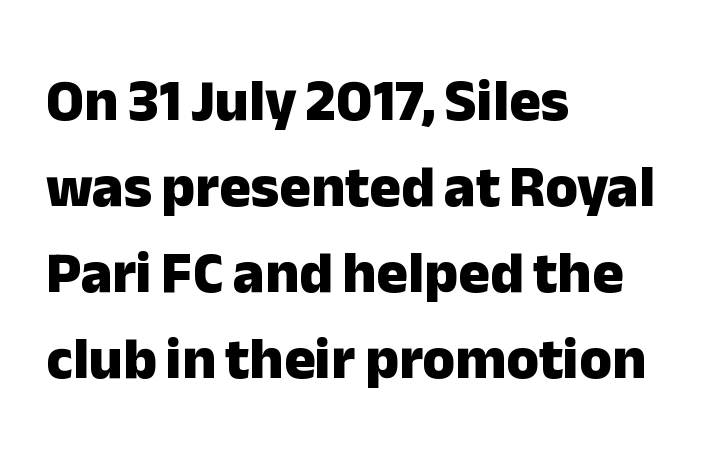
{"serif": "no", "italic": "no", "bold": "yes", "weight": "heavy", "width": "normal", "stroke_contrast": "low", "x_height": "medium", "monospaced": "no", "underline": "no", "align": "left", "line_spacing": "normal", "line_spacing_ratio": 1.46, "letter_spacing": "normal", "letter_spacing_em": 0.0, "glyph_px": 59}
